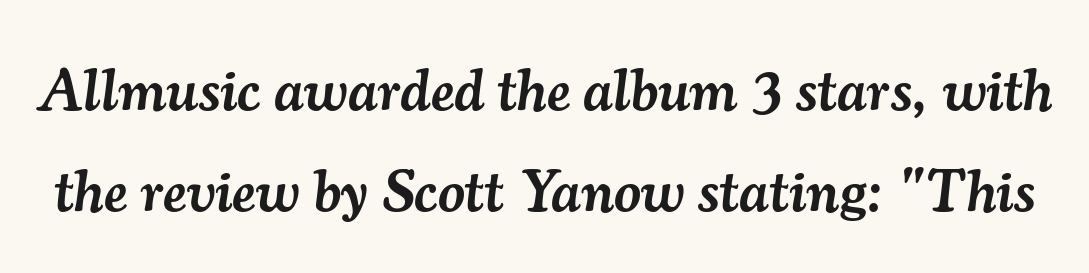
{"serif": "yes", "italic": "yes", "lean": "right", "slant_degrees": 7, "bold": "semi", "weight": "semibold", "width": "normal", "stroke_contrast": "medium", "x_height": "small", "monospaced": "no", "underline": "no", "line_spacing_ratio": 1.71, "letter_spacing": "normal", "letter_spacing_em": 0.0, "glyph_px": 59}
